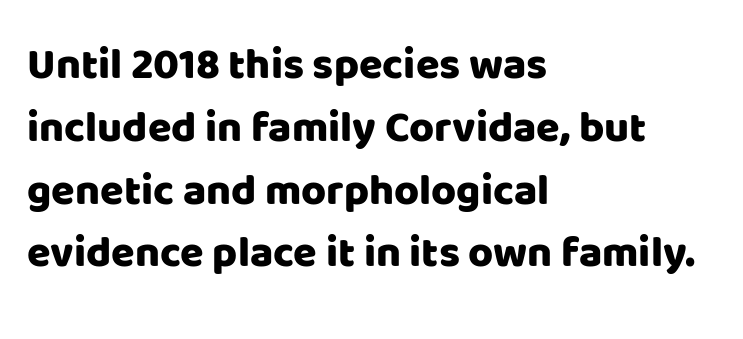
The image shows 43 px sans-serif type, upright; set left-aligned, normal line spacing (1.46x), normal letter spacing, not underlined; low stroke contrast and a large x-height.
